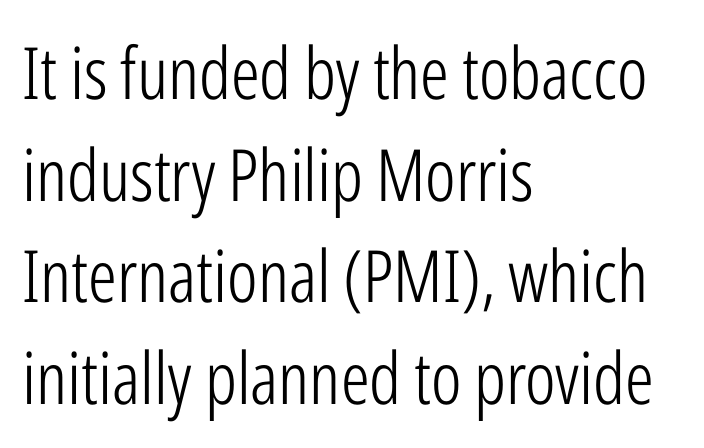
The image shows 72 px light, condensed sans-serif type, upright; set left-aligned, normal line spacing (1.41x), normal letter spacing, not underlined; low stroke contrast and a medium x-height.
